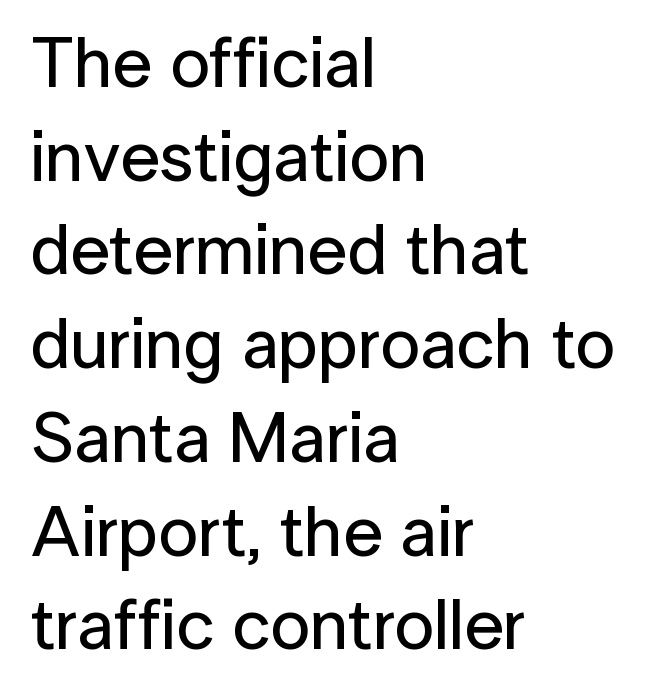
The image shows 71 px sans-serif type, upright; set left-aligned, normal line spacing (1.32x), normal letter spacing, not underlined; low stroke contrast and a medium x-height.
